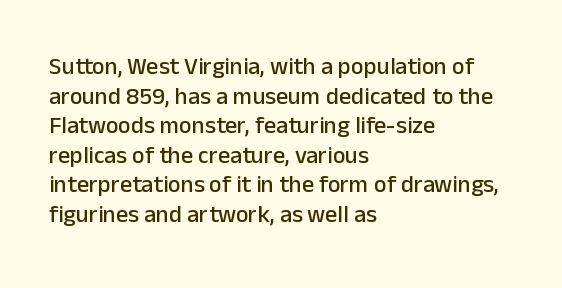
The rag falls on the right side of this text block. This sample uses an upright cut, with every glyph sitting square on the baseline. This sample uses plain, unmodified letter spacing. The strip under each line holds only bare page.
